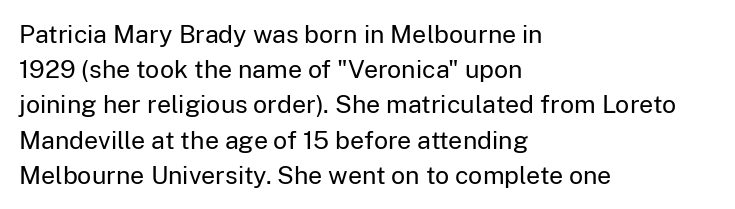
{"italic": "no", "bold": "no", "underline": "no", "align": "left", "line_spacing": "normal", "line_spacing_ratio": 1.41, "letter_spacing": "normal", "letter_spacing_em": 0.0, "glyph_px": 25}
